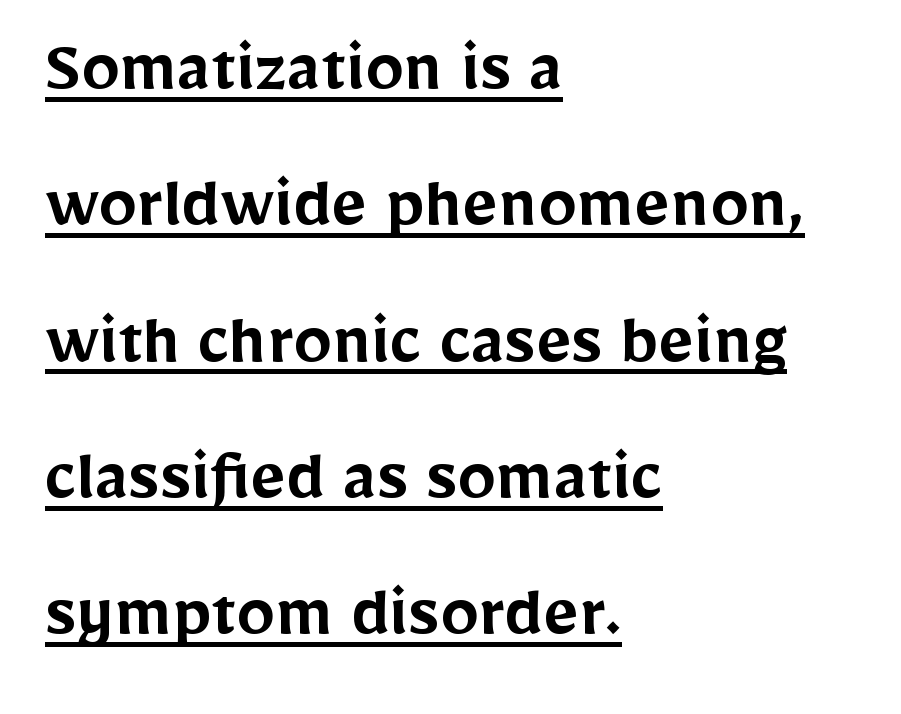
The image shows 77 px semibold sans-serif type, upright; set left-aligned, line spacing 1.77x, normal letter spacing, underlined; low stroke contrast and a medium x-height.
